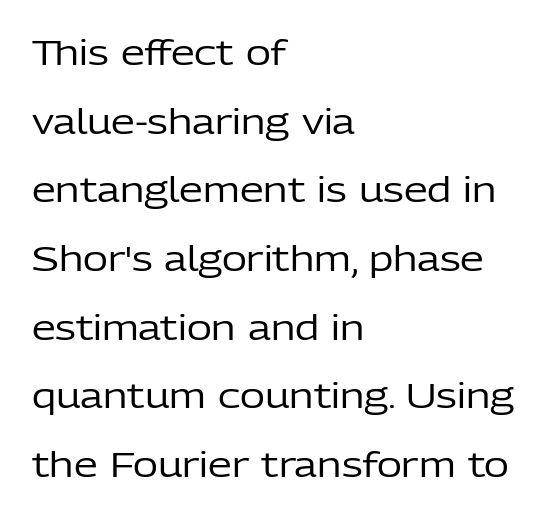
The image shows 34 px regular-weight sans-serif type, upright; set left-aligned, loose line spacing (2.02x), normal letter spacing, not underlined; low stroke contrast and a medium x-height.
